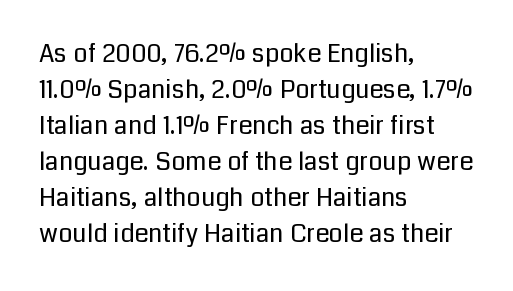
Q: Is the text bold? A: No.
Q: Is the text italic (slanted)? A: No, it is upright.
Q: Is the text underlined? A: No.
Q: How is the paragraph aligned? A: Left-aligned.
Q: Is the spacing between letters normal or unusually wide? A: Normal.
Q: Is the spacing between lines tight, normal or loose? A: Normal.
